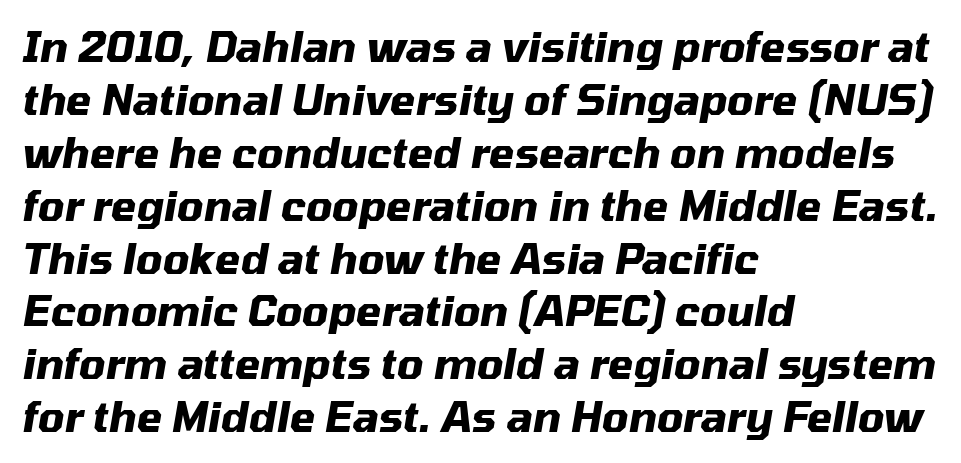
The image shows 41 px heavy type, italic (leaning right); set left-aligned, normal line spacing (1.29x), normal letter spacing, not underlined; medium stroke contrast and a medium x-height.
